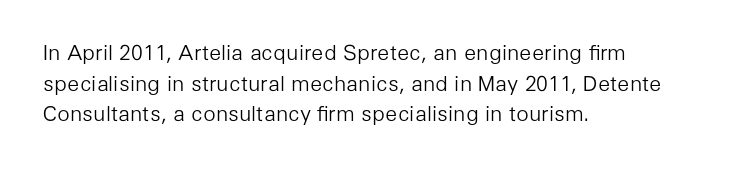
The strip under each line holds only bare page. The lines in this sample share a left origin and differ only in where they stop. The block of text has a typical density, with ordinary space between rows. A typesetter would call this zero additional tracking. Each stroke keeps to a modest, everyday thickness or less. Style check: upright.
